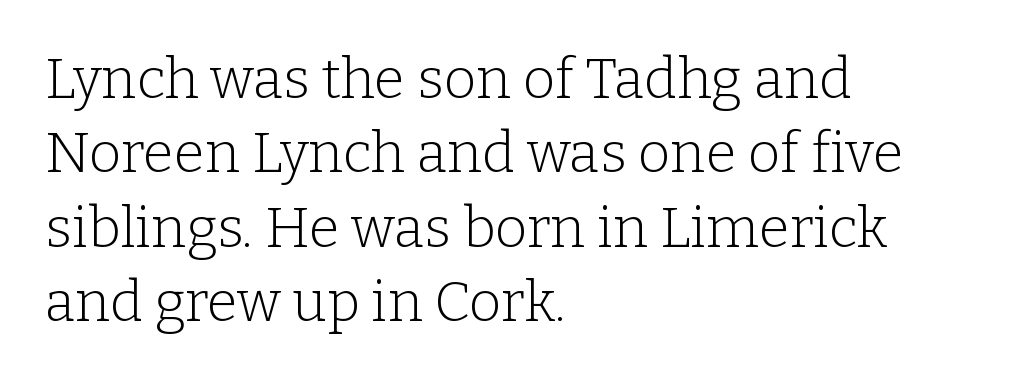
{"serif": "yes", "italic": "no", "bold": "no", "weight": "light", "width": "normal", "stroke_contrast": "low", "x_height": "medium", "monospaced": "no", "underline": "no", "align": "left", "line_spacing": "normal", "line_spacing_ratio": 1.33, "letter_spacing": "normal", "letter_spacing_em": 0.0, "glyph_px": 56}
